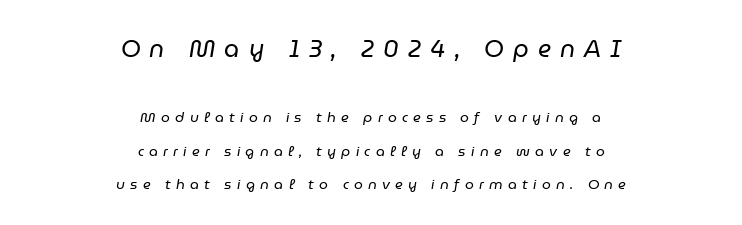
{"italic": "yes", "lean": "right", "slant_degrees": 9, "bold": "no", "underline": "no", "align": "center", "line_spacing": "loose", "line_spacing_ratio": 2.38, "letter_spacing": "wide", "letter_spacing_em": 0.38, "larger_block": "first", "size_ratio": 1.71, "glyph_px": 24}
